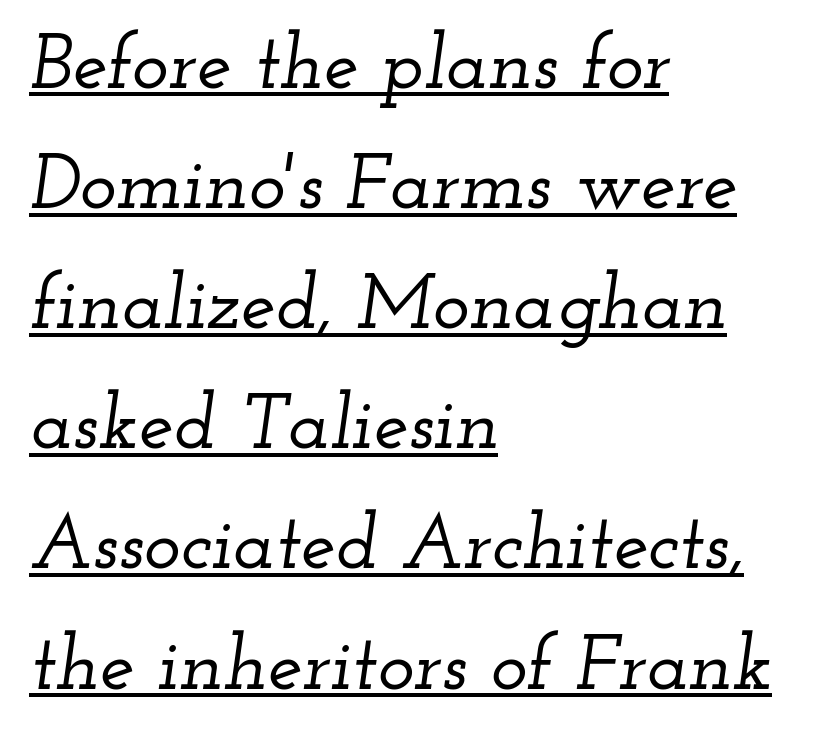
{"serif": "yes", "italic": "yes", "lean": "right", "slant_degrees": 12, "width": "wide", "stroke_contrast": "low", "x_height": "small", "monospaced": "no", "underline": "yes", "align": "left", "line_spacing": "normal", "line_spacing_ratio": 1.54, "letter_spacing": "normal", "letter_spacing_em": 0.0, "glyph_px": 78}
